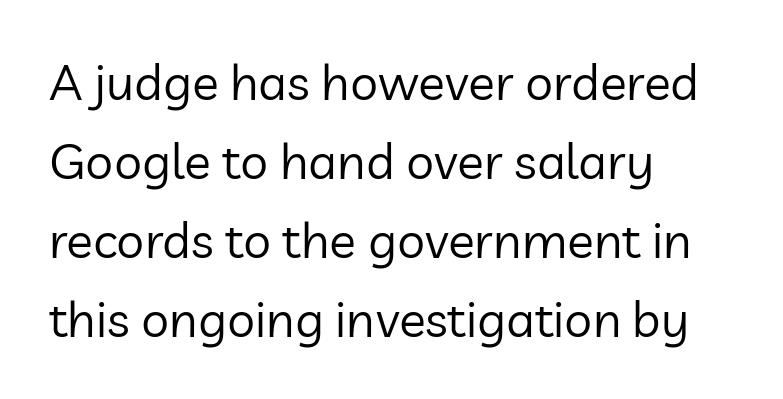
The image shows 50 px regular-weight sans-serif type, upright; set left-aligned, normal line spacing (1.58x), normal letter spacing, not underlined; low stroke contrast and a medium x-height.
